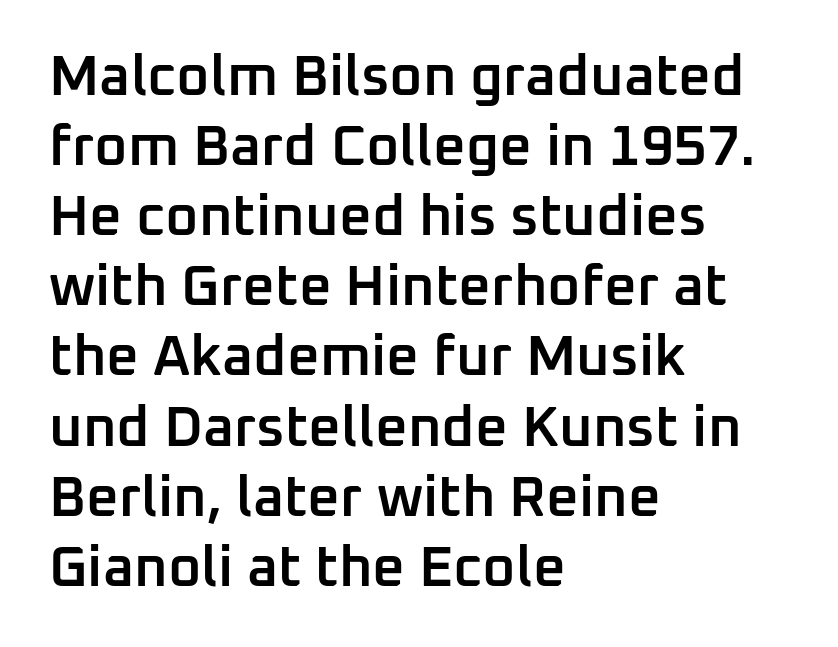
{"serif": "no", "italic": "no", "bold": "semi", "weight": "semibold", "width": "normal", "stroke_contrast": "low", "x_height": "medium", "monospaced": "no", "underline": "no", "align": "left", "line_spacing_ratio": 1.23, "letter_spacing": "normal", "letter_spacing_em": 0.0, "glyph_px": 57}
